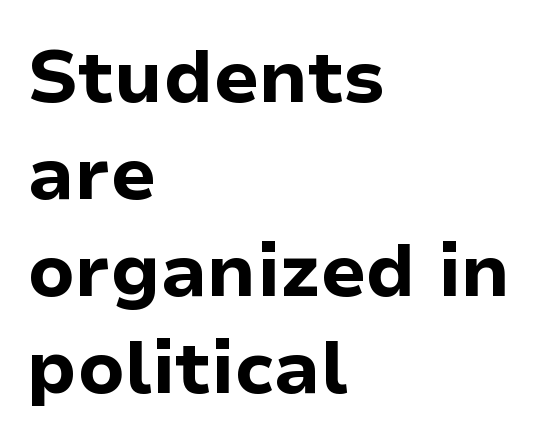
Q: Is the text bold? A: Yes.
Q: Is the text italic (slanted)? A: No, it is upright.
Q: Is the typeface a serif or a sans-serif typeface? A: Sans-serif.
Q: Is the text underlined? A: No.
Q: How is the paragraph aligned? A: Left-aligned.
Q: Is the spacing between letters normal or unusually wide? A: Normal.
Q: Is the spacing between lines tight, normal or loose? A: Normal.
Q: Width (condensed, normal, or wide)? A: Normal.
Q: Stroke contrast? A: Low.
Q: x-height? A: Medium.
Q: Monospaced? A: No.
